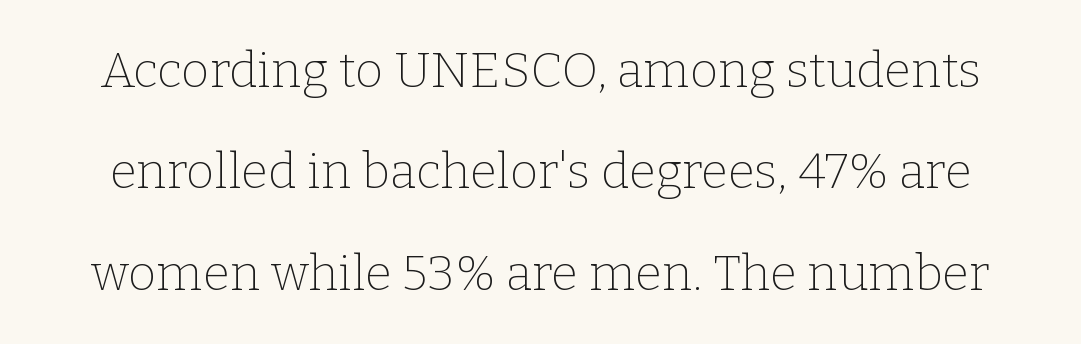
{"serif": "yes", "italic": "no", "bold": "no", "weight": "thin", "width": "normal", "stroke_contrast": "low", "x_height": "medium", "monospaced": "no", "underline": "no", "line_spacing": "loose", "line_spacing_ratio": 2.07, "letter_spacing": "normal", "letter_spacing_em": 0.0, "glyph_px": 49}
